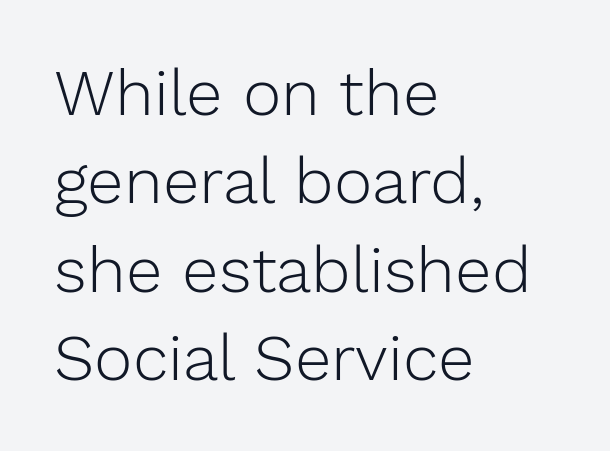
The image shows 65 px light sans-serif type, upright; set left-aligned, normal line spacing (1.36x), normal letter spacing, not underlined; low stroke contrast and a medium x-height.
